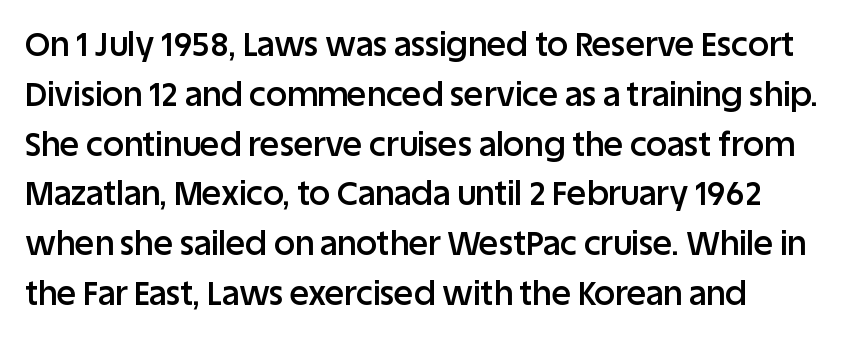
{"serif": "no", "italic": "no", "bold": "semi", "weight": "semibold", "width": "normal", "stroke_contrast": "low", "x_height": "large", "monospaced": "no", "underline": "no", "line_spacing": "normal", "line_spacing_ratio": 1.51, "letter_spacing": "normal", "letter_spacing_em": 0.0, "glyph_px": 33}
